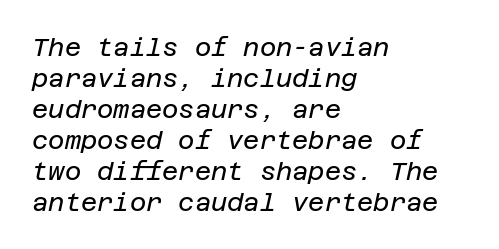
Q: Is the text bold? A: No.
Q: Is the text italic (slanted)? A: Yes, it leans right by about 12 degrees.
Q: Is the text underlined? A: No.
Q: How is the paragraph aligned? A: Left-aligned.
Q: Is the spacing between letters normal or unusually wide? A: Normal.
